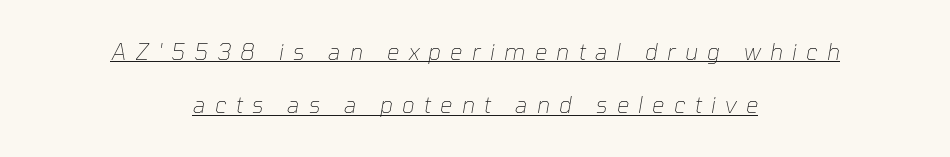
The image shows 22 px text type, italic (leaning right); set centered, loose line spacing (2.43x), unusually wide letter spacing (+0.42 em), underlined.
